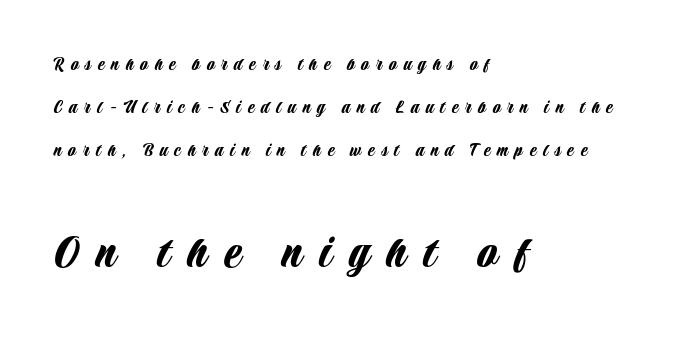
Q: Is the text italic (slanted)? A: Yes.
Q: Is the typeface a serif or a sans-serif typeface? A: Sans-serif.
Q: Is the text underlined? A: No.
Q: How is the paragraph aligned? A: Left-aligned.
Q: Is the spacing between letters normal or unusually wide? A: Unusually wide.
Q: Is the spacing between lines tight, normal or loose? A: Loose.
Q: Which block of text is set in a larger size, the first (top) or the second (bottom)? A: The second (bottom) one.
Q: Width (condensed, normal, or wide)? A: Condensed.
Q: Stroke contrast? A: Low.
Q: x-height? A: Large.
Q: Monospaced? A: No.
